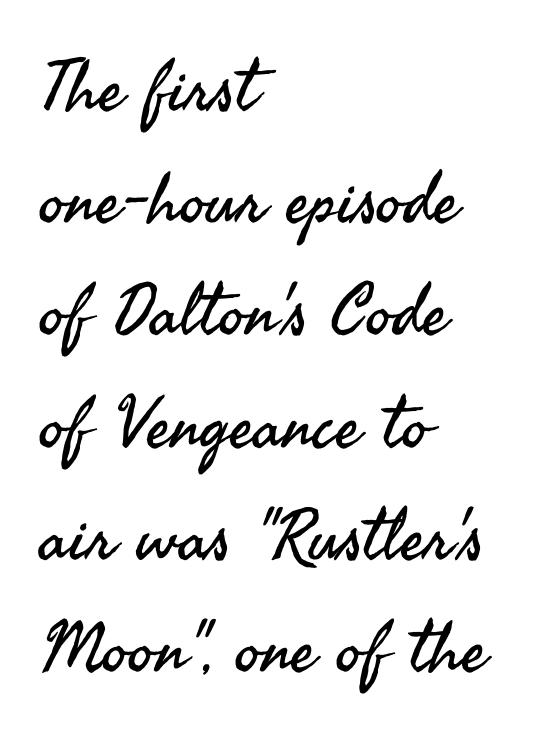
Note the varied advance widths — an 'i' is clearly narrower than an 'm'. No feet cap the strokes, marking this as sans-serif type. This sample uses plain, unmodified letter spacing. Anything drawn beneath the words? Only blank space.
